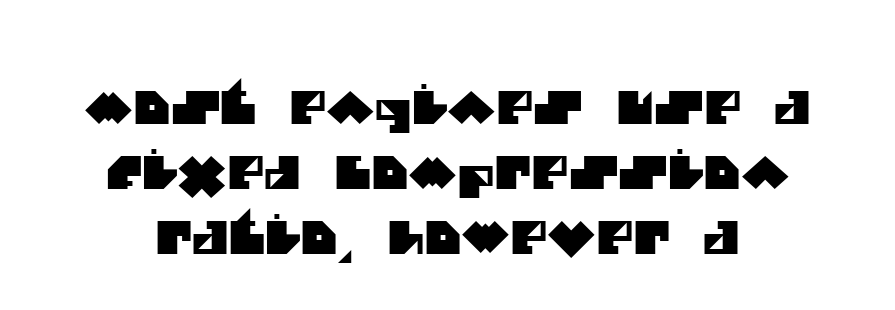
Q: Is the typeface a serif or a sans-serif typeface? A: Sans-serif.
Q: Is the text underlined? A: No.
Q: How is the paragraph aligned? A: Centered.
Q: Is the spacing between letters normal or unusually wide? A: Normal.
Q: Is the spacing between lines tight, normal or loose? A: Normal.
Q: Width (condensed, normal, or wide)? A: Normal.
Q: Stroke contrast? A: Medium.
Q: x-height? A: Large.
Q: Monospaced? A: No.
